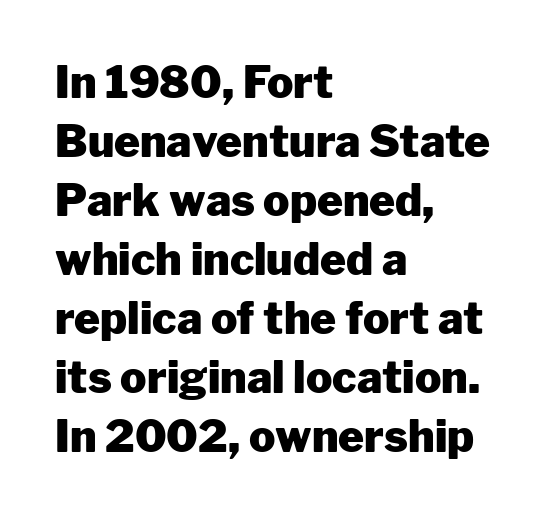
The image shows 44 px heavy sans-serif type, upright; set left-aligned, normal line spacing (1.34x), normal letter spacing, not underlined; low stroke contrast and a medium x-height.
